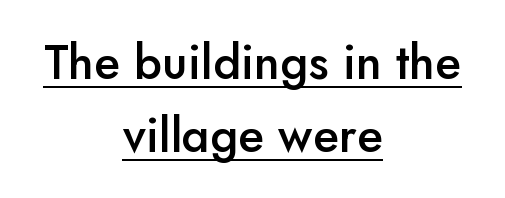
The image shows 48 px semibold sans-serif type, upright; set centered, normal line spacing (1.53x), normal letter spacing, underlined; low stroke contrast and a small x-height.
